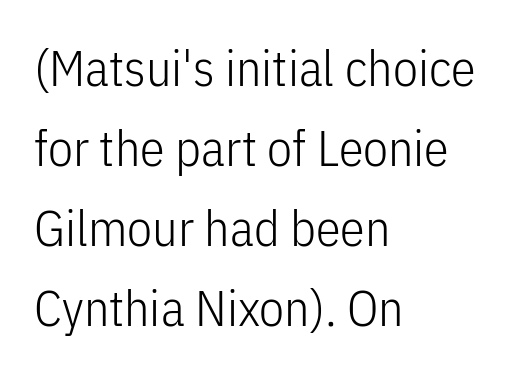
The image shows 50 px light, condensed sans-serif type, upright; set left-aligned, normal line spacing (1.6x), normal letter spacing, not underlined; low stroke contrast and a medium x-height.
